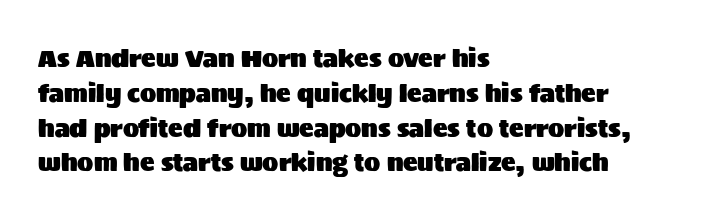
Q: Is the text italic (slanted)? A: No, it is upright.
Q: Is the text underlined? A: No.
Q: How is the paragraph aligned? A: Left-aligned.
Q: Is the spacing between letters normal or unusually wide? A: Normal.
Q: Is the spacing between lines tight, normal or loose? A: Normal.
